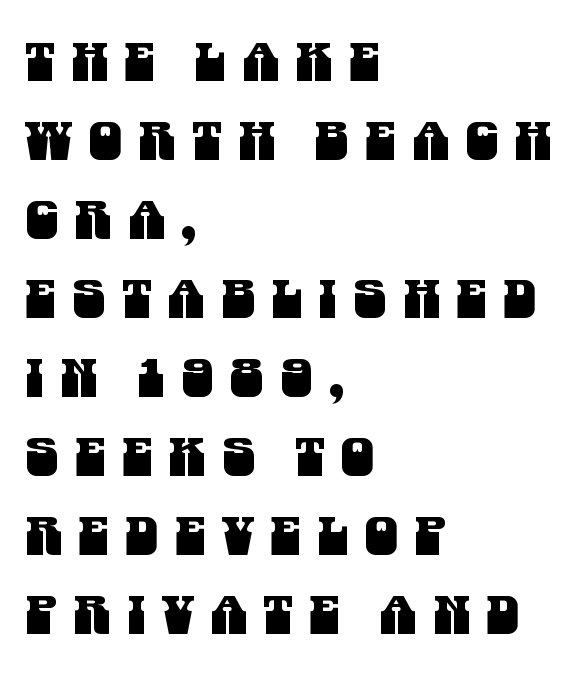
The image shows 53 px condensed sans-serif type; set left-aligned, normal line spacing (1.49x), unusually wide letter spacing (+0.31 em), not underlined; medium stroke contrast and a large x-height.
